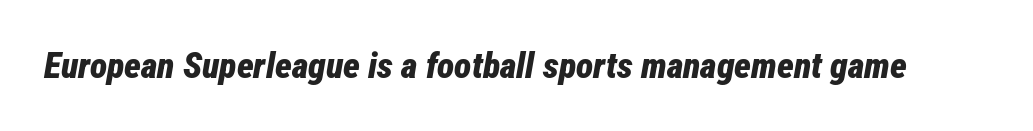
Q: Is the text bold? A: Yes.
Q: Is the text italic (slanted)? A: Yes, it leans right by about 12 degrees.
Q: Is the text underlined? A: No.
Q: Is the spacing between letters normal or unusually wide? A: Normal.
Q: Width (condensed, normal, or wide)? A: Condensed.
Q: Stroke contrast? A: Low.
Q: x-height? A: Medium.
Q: Monospaced? A: No.
